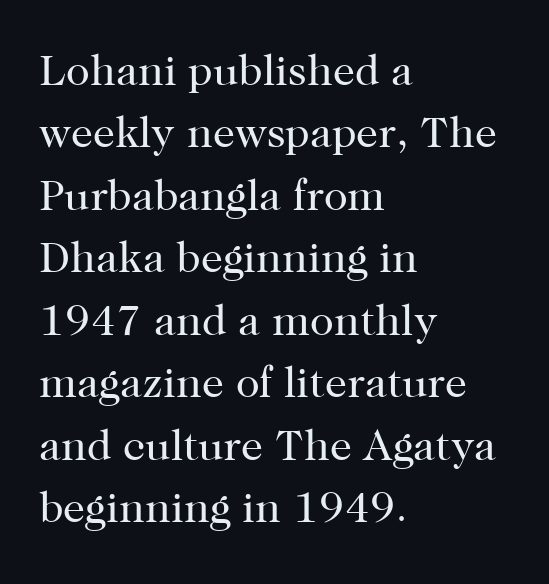
Q: Is the text bold? A: No.
Q: Is the text italic (slanted)? A: No, it is upright.
Q: Is the typeface a serif or a sans-serif typeface? A: Serif.
Q: Is the text underlined? A: No.
Q: How is the paragraph aligned? A: Left-aligned.
Q: Is the spacing between letters normal or unusually wide? A: Normal.
Q: Is the spacing between lines tight, normal or loose? A: Normal.
Q: Width (condensed, normal, or wide)? A: Normal.
Q: Stroke contrast? A: High.
Q: x-height? A: Medium.
Q: Monospaced? A: No.
